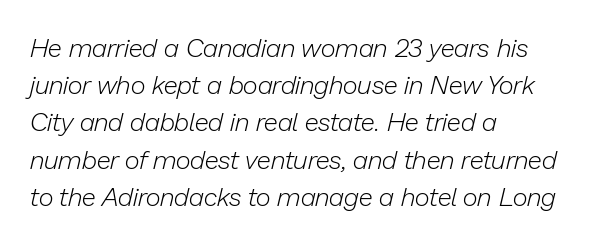
{"italic": "yes", "lean": "right", "slant_degrees": 13, "bold": "no", "underline": "no", "align": "left", "line_spacing": "normal", "line_spacing_ratio": 1.43, "letter_spacing": "normal", "letter_spacing_em": 0.0, "glyph_px": 26}
